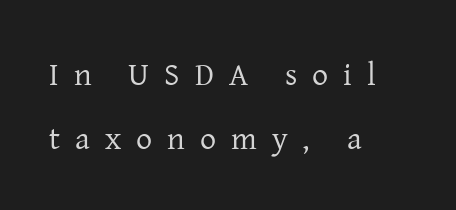
The image shows 32 px regular-weight serif type, upright; set left-aligned, loose line spacing (1.99x), unusually wide letter spacing (+0.47 em), not underlined; low stroke contrast and a medium x-height.
